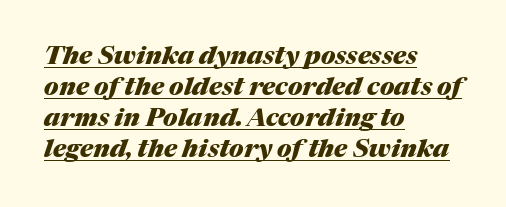
{"italic": "yes", "lean": "right", "slant_degrees": 17, "bold": "yes", "underline": "yes", "align": "left", "line_spacing_ratio": 1.24, "letter_spacing": "normal", "letter_spacing_em": 0.0, "glyph_px": 25}
